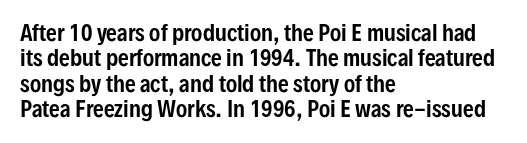
Q: Is the text italic (slanted)? A: No, it is upright.
Q: Is the text underlined? A: No.
Q: How is the paragraph aligned? A: Left-aligned.
Q: Is the spacing between letters normal or unusually wide? A: Normal.
